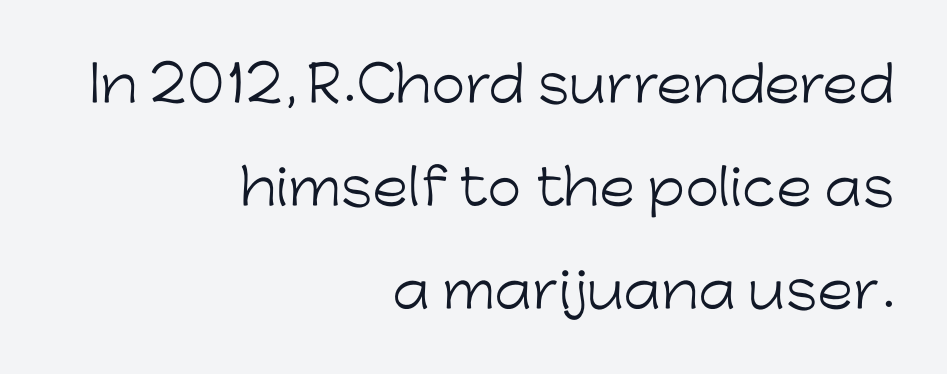
Where is the straight margin? On the right. Characters remain perfectly vertical along every line. The font sits on the lighter half of the weight spectrum, regular included. Note the varied advance widths — an 'i' is clearly narrower than an 'm'. This rendering leaves character spacing at its baseline value.
